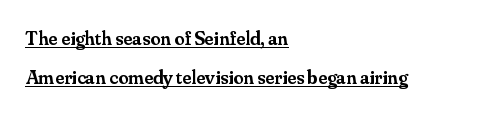
Q: Is the text bold? A: Semi-bold.
Q: Is the text italic (slanted)? A: No, it is upright.
Q: Is the text underlined? A: Yes.
Q: How is the paragraph aligned? A: Left-aligned.
Q: Is the spacing between letters normal or unusually wide? A: Normal.
Q: Is the spacing between lines tight, normal or loose? A: Loose.
